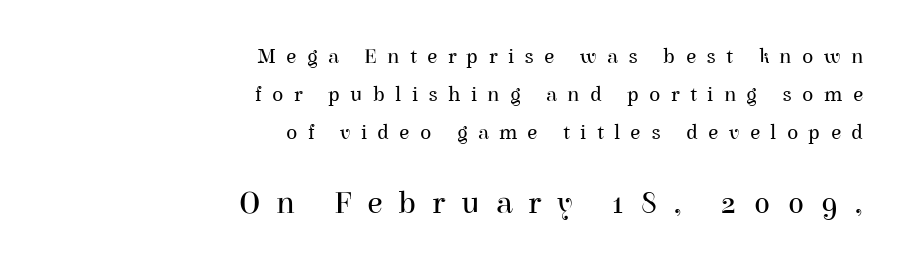
Looks like regular typesetting: each glyph gets only the width it needs. Letterform terminals end in serifs throughout the passage. Caption: expanded tracking, letters set apart. A student would notice the bottom passage is typeset larger than what precedes it. The letters look calm and open, with moderate or lighter stems. This is the regular roman posture of the typeface.
